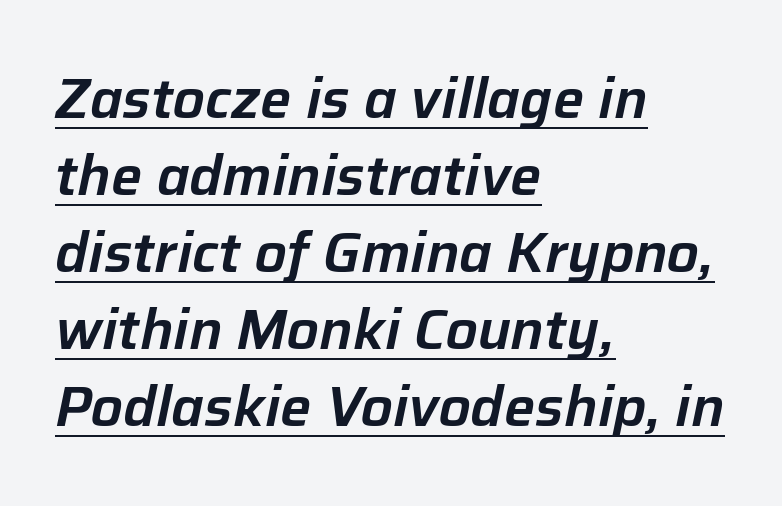
{"italic": "yes", "lean": "right", "slant_degrees": 12, "width": "normal", "stroke_contrast": "low", "x_height": "medium", "monospaced": "no", "underline": "yes", "align": "left", "line_spacing": "normal", "line_spacing_ratio": 1.4, "letter_spacing": "normal", "letter_spacing_em": 0.0, "glyph_px": 55}
